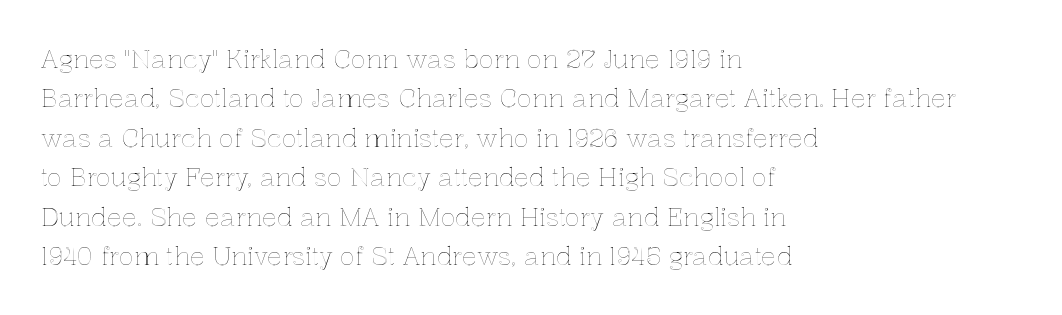
The setting favours the left margin, as ordinary paragraphs usually do. Is there any slant? The stems are plumb. A bare baseline throughout the passage. The letterforms sit shoulder to shoulder at normal distance. These lines sit exactly where default settings would place them.
